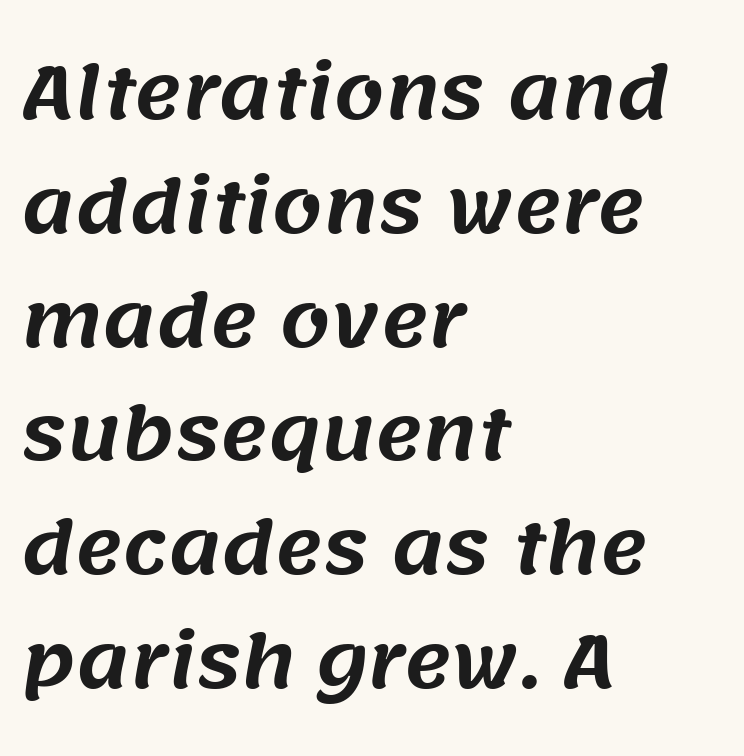
The image shows 72 px sans-serif type; set left-aligned, normal line spacing (1.58x), normal letter spacing, not underlined; medium stroke contrast and a large x-height.
